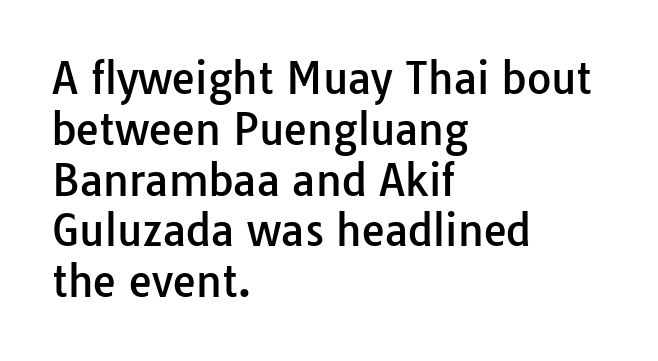
These lines are rendered in a variable-pitch font. The line texture is even and compact thanks to regular tracking. The lettering stays uniformly vertical, giving the passage a roman look. Where is the straight margin? On the left. Check the space under the baseline: it is left empty.
